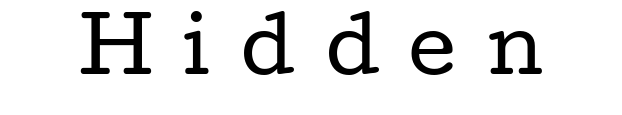
{"serif": "yes", "italic": "no", "bold": "no", "weight": "regular", "width": "wide", "stroke_contrast": "low", "x_height": "medium", "monospaced": "no", "underline": "no", "letter_spacing": "wide", "letter_spacing_em": 0.41, "glyph_px": 74}
